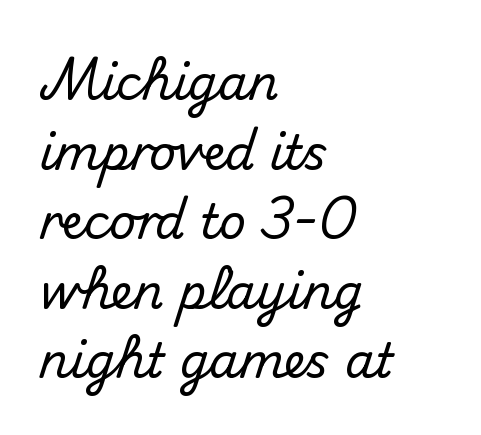
{"serif": "no", "width": "normal", "stroke_contrast": "medium", "x_height": "small", "monospaced": "no", "underline": "no", "align": "left", "line_spacing": "normal", "line_spacing_ratio": 1.48, "letter_spacing": "normal", "letter_spacing_em": 0.0, "glyph_px": 47}
